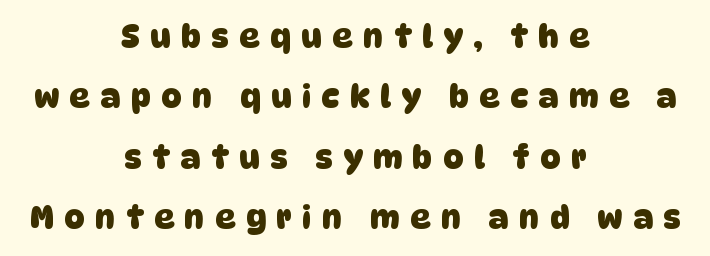
Q: Is the text bold? A: Yes.
Q: Is the typeface a serif or a sans-serif typeface? A: Sans-serif.
Q: Is the text underlined? A: No.
Q: How is the paragraph aligned? A: Centered.
Q: Is the spacing between letters normal or unusually wide? A: Unusually wide.
Q: Is the spacing between lines tight, normal or loose? A: Loose.
Q: Width (condensed, normal, or wide)? A: Normal.
Q: Stroke contrast? A: Low.
Q: x-height? A: Large.
Q: Monospaced? A: No.
